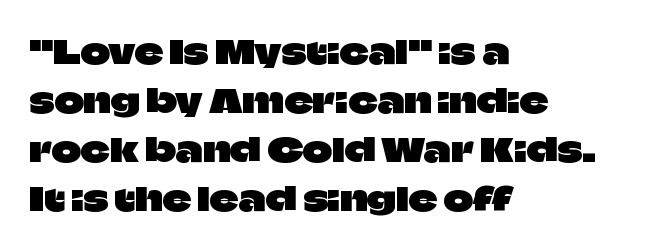
Q: Is the text italic (slanted)? A: No, it is upright.
Q: Is the typeface a serif or a sans-serif typeface? A: Sans-serif.
Q: Is the text underlined? A: No.
Q: How is the paragraph aligned? A: Left-aligned.
Q: Is the spacing between letters normal or unusually wide? A: Normal.
Q: Is the spacing between lines tight, normal or loose? A: Normal.
Q: Width (condensed, normal, or wide)? A: Normal.
Q: Stroke contrast? A: Low.
Q: x-height? A: Large.
Q: Monospaced? A: No.
